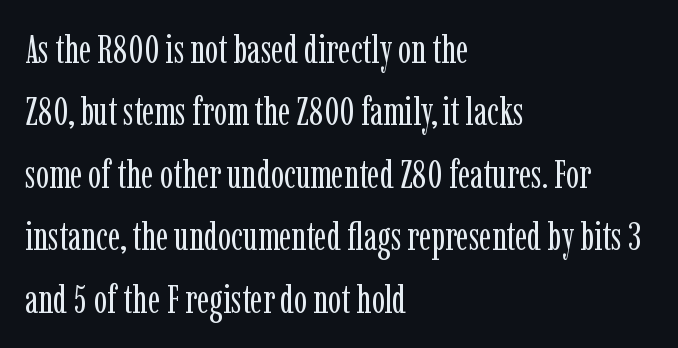
This rendering features lettering with no underline. This reads as an unemphasized weight, regular at the heaviest. Type style note: has serifs. Every character sits straight up, as roman type does.
